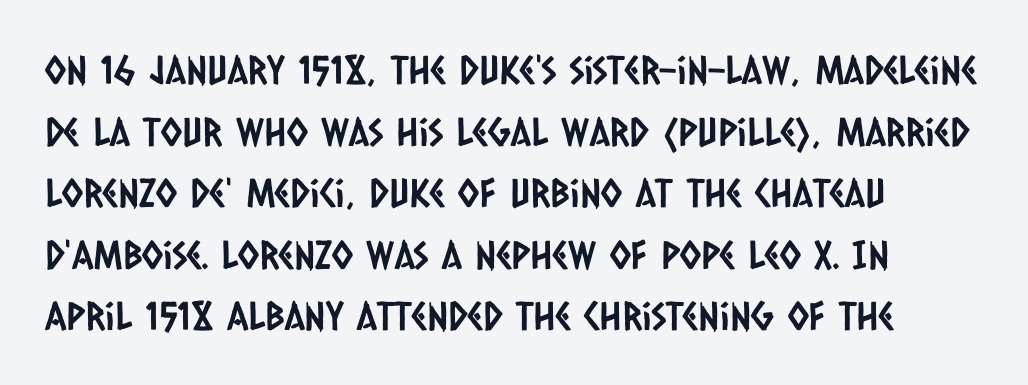
The image shows 39 px condensed sans-serif type; set left-aligned, normal line spacing (1.58x), normal letter spacing, not underlined; low stroke contrast and a large x-height.
